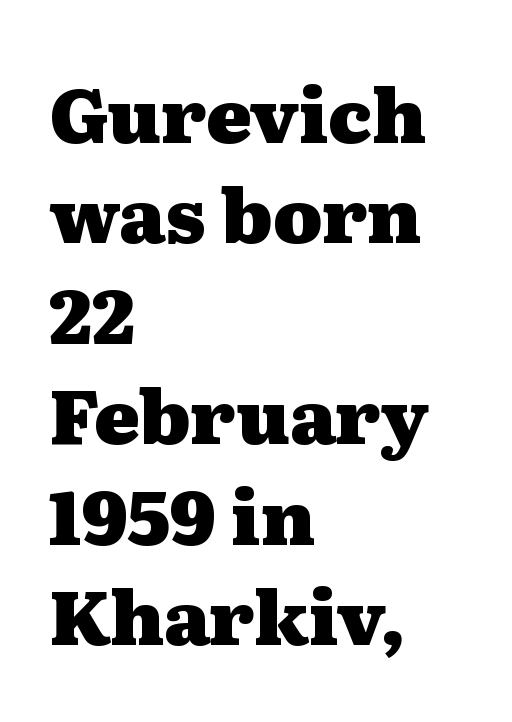
Q: Is the text bold? A: Yes.
Q: Is the text italic (slanted)? A: No, it is upright.
Q: Is the typeface a serif or a sans-serif typeface? A: Serif.
Q: Is the text underlined? A: No.
Q: How is the paragraph aligned? A: Left-aligned.
Q: Is the spacing between letters normal or unusually wide? A: Normal.
Q: Is the spacing between lines tight, normal or loose? A: Normal.
Q: Width (condensed, normal, or wide)? A: Wide.
Q: Stroke contrast? A: Medium.
Q: x-height? A: Medium.
Q: Monospaced? A: No.
